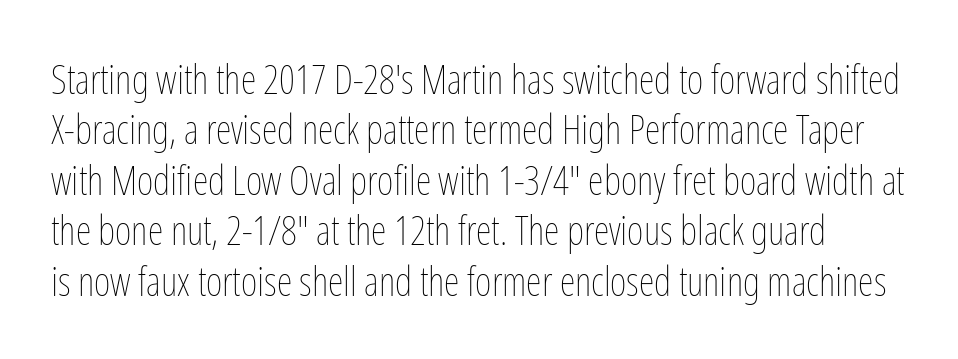
Q: Is the text bold? A: No.
Q: Is the text italic (slanted)? A: No, it is upright.
Q: Is the text underlined? A: No.
Q: Is the spacing between letters normal or unusually wide? A: Normal.
Q: Is the spacing between lines tight, normal or loose? A: Normal.
Q: Width (condensed, normal, or wide)? A: Condensed.
Q: Stroke contrast? A: Low.
Q: x-height? A: Medium.
Q: Monospaced? A: No.
